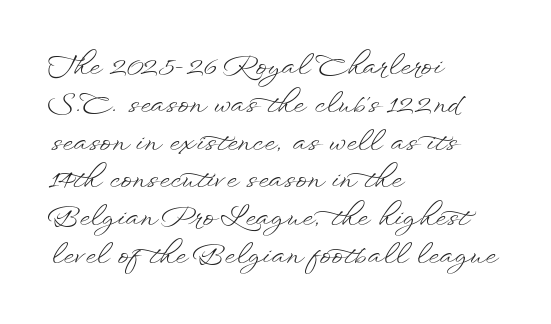
{"bold": "no", "underline": "no", "align": "left", "line_spacing": "normal", "line_spacing_ratio": 1.4, "letter_spacing": "normal", "letter_spacing_em": 0.0, "glyph_px": 27}
